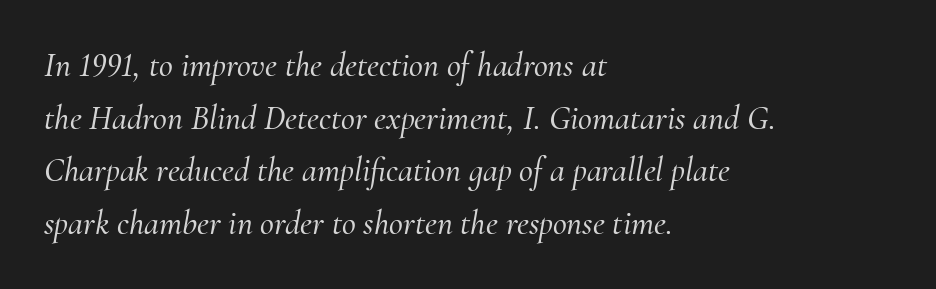
Q: Is the text italic (slanted)? A: Yes, it leans right by about 10 degrees.
Q: Is the typeface a serif or a sans-serif typeface? A: Serif.
Q: Is the text underlined? A: No.
Q: How is the paragraph aligned? A: Left-aligned.
Q: Is the spacing between letters normal or unusually wide? A: Normal.
Q: Is the spacing between lines tight, normal or loose? A: Normal.
Q: Width (condensed, normal, or wide)? A: Normal.
Q: Stroke contrast? A: Medium.
Q: x-height? A: Small.
Q: Monospaced? A: No.
